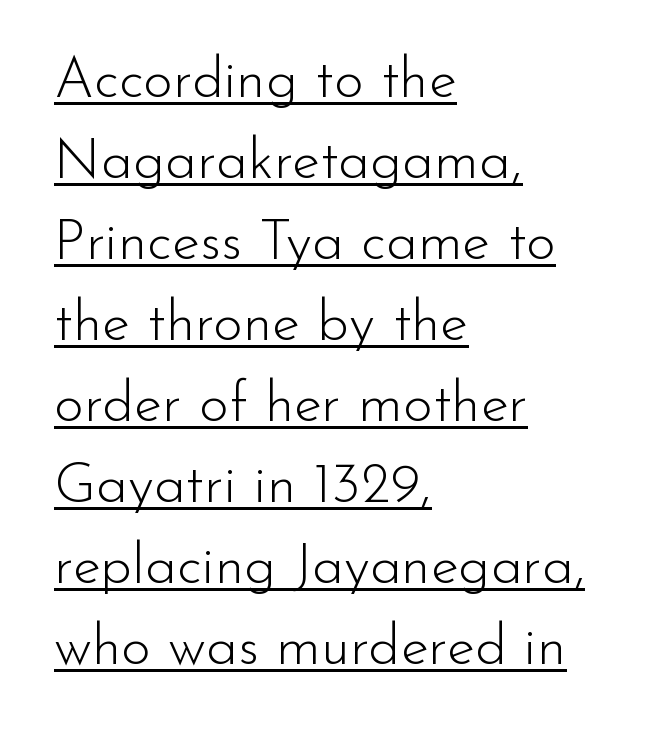
{"serif": "no", "italic": "no", "bold": "no", "weight": "light", "width": "normal", "stroke_contrast": "low", "x_height": "small", "monospaced": "no", "underline": "yes", "align": "left", "line_spacing": "normal", "line_spacing_ratio": 1.42, "letter_spacing": "normal", "letter_spacing_em": 0.0, "glyph_px": 57}
